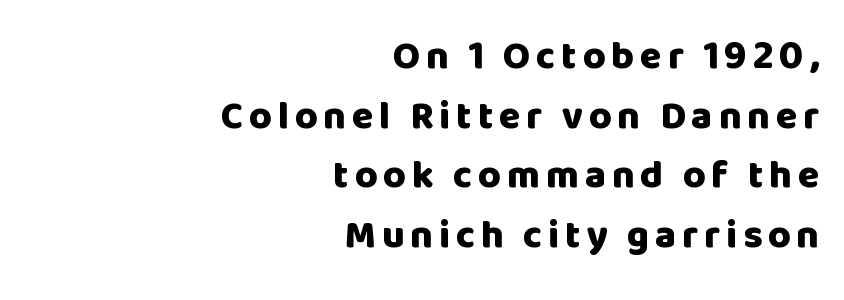
Q: Is the text bold? A: Yes.
Q: Is the text italic (slanted)? A: No, it is upright.
Q: Is the typeface a serif or a sans-serif typeface? A: Sans-serif.
Q: Is the text underlined? A: No.
Q: How is the paragraph aligned? A: Right-aligned.
Q: Is the spacing between lines tight, normal or loose? A: Normal.
Q: Width (condensed, normal, or wide)? A: Normal.
Q: Stroke contrast? A: Low.
Q: x-height? A: Large.
Q: Monospaced? A: No.
